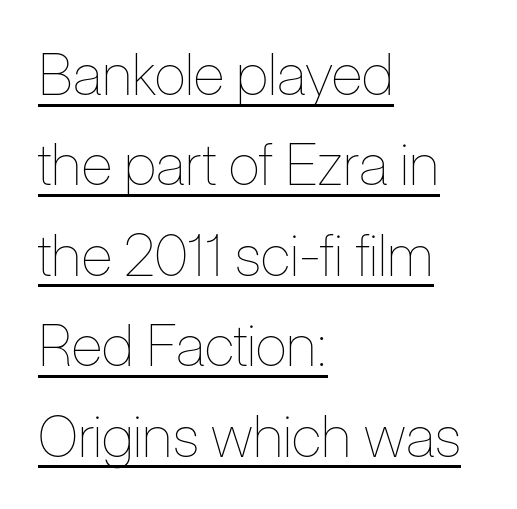
Q: Is the text bold? A: No.
Q: Is the text italic (slanted)? A: No, it is upright.
Q: Is the text underlined? A: Yes.
Q: How is the paragraph aligned? A: Left-aligned.
Q: Is the spacing between letters normal or unusually wide? A: Normal.
Q: Is the spacing between lines tight, normal or loose? A: Normal.
Q: Width (condensed, normal, or wide)? A: Condensed.
Q: Stroke contrast? A: Low.
Q: x-height? A: Medium.
Q: Monospaced? A: No.
